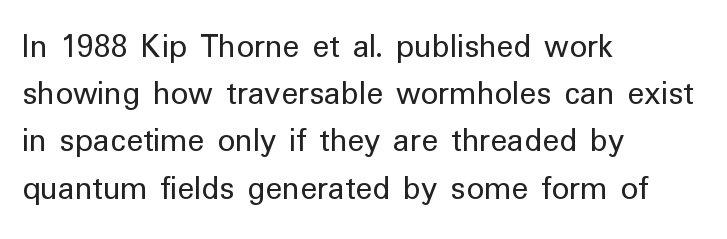
Posture: vertical. How would I describe the line gaps? Plain and ordinary. Type without underlining. Teacher's note: observe the even left margin — that is flush-left alignment. Characters follow at the spacing the type designer built in. Summary of weight: not heavy and not bold.
